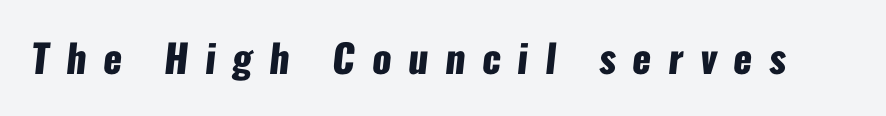
{"serif": "no", "bold": "yes", "weight": "heavy", "width": "condensed", "stroke_contrast": "low", "x_height": "medium", "monospaced": "no", "underline": "no", "letter_spacing": "wide", "letter_spacing_em": 0.43, "glyph_px": 39}
